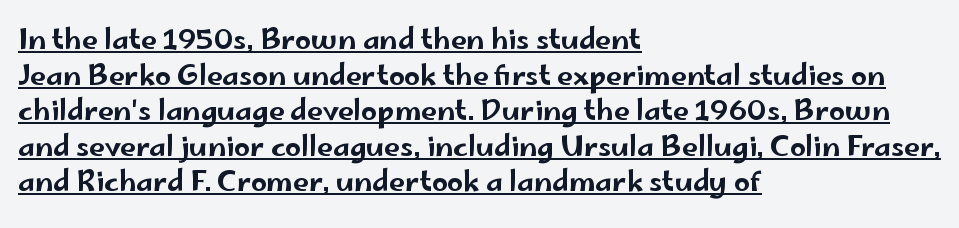
Q: Is the text italic (slanted)? A: No, it is upright.
Q: Is the typeface a serif or a sans-serif typeface? A: Sans-serif.
Q: Is the text underlined? A: Yes.
Q: How is the paragraph aligned? A: Left-aligned.
Q: Is the spacing between letters normal or unusually wide? A: Normal.
Q: Is the spacing between lines tight, normal or loose? A: Normal.
Q: Width (condensed, normal, or wide)? A: Wide.
Q: Stroke contrast? A: Low.
Q: x-height? A: Small.
Q: Monospaced? A: No.
